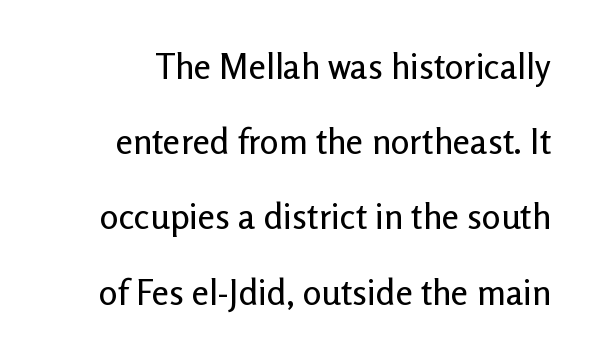
The image shows 35 px sans-serif type, upright; set loose line spacing (2.15x), normal letter spacing, not underlined; low stroke contrast and a medium x-height.
